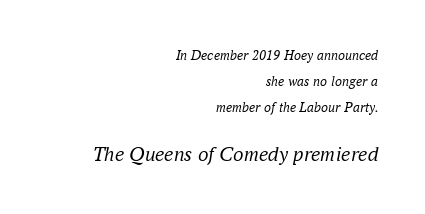
The image shows 21 px text type, italic (leaning right); set right-aligned, line spacing 1.87x, normal letter spacing, not underlined; the second (bottom) block is 1.5x larger.
